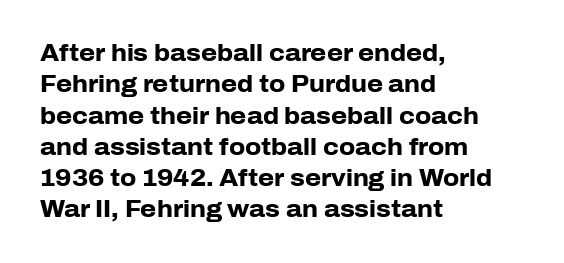
If you drew a line through each stem, it would be perfectly vertical. The face used here has the dense, thick strokes of a bold. All the whitespace from short lines collects on the right. Observe the ordinary spacing: letters are neighbours, not strangers. Rule under the text: the space is simply empty.
